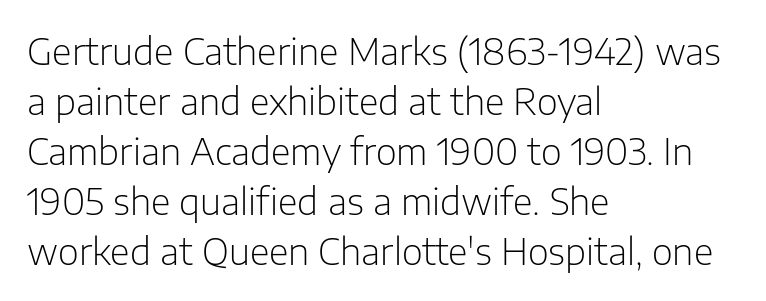
If you drew a ruler down the left edge, every line would touch it. The strip under each line holds only bare page. It's the straight-up-and-down kind of type. How are the letters spaced? Ordinarily, with no added tracking. Look at the bottom of the vertical strokes: they stop flat, with no serifs.
